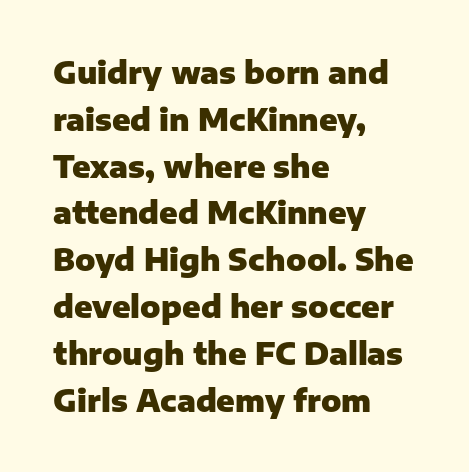
Q: Is the text bold? A: Yes.
Q: Is the text italic (slanted)? A: No, it is upright.
Q: Is the typeface a serif or a sans-serif typeface? A: Sans-serif.
Q: Is the text underlined? A: No.
Q: How is the paragraph aligned? A: Left-aligned.
Q: Is the spacing between letters normal or unusually wide? A: Normal.
Q: Is the spacing between lines tight, normal or loose? A: Normal.
Q: Width (condensed, normal, or wide)? A: Normal.
Q: Stroke contrast? A: Low.
Q: x-height? A: Medium.
Q: Monospaced? A: No.
